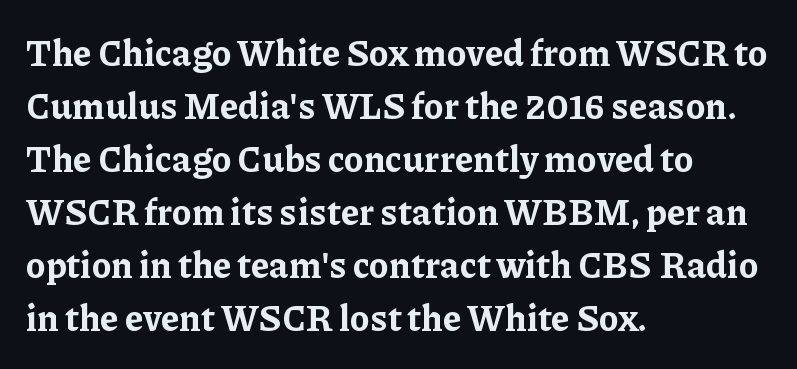
Q: Is the text bold? A: Yes.
Q: Is the text italic (slanted)? A: No, it is upright.
Q: Is the typeface a serif or a sans-serif typeface? A: Serif.
Q: Is the text underlined? A: No.
Q: How is the paragraph aligned? A: Left-aligned.
Q: Is the spacing between letters normal or unusually wide? A: Normal.
Q: Is the spacing between lines tight, normal or loose? A: Normal.
Q: Width (condensed, normal, or wide)? A: Normal.
Q: Stroke contrast? A: Low.
Q: x-height? A: Medium.
Q: Monospaced? A: No.
